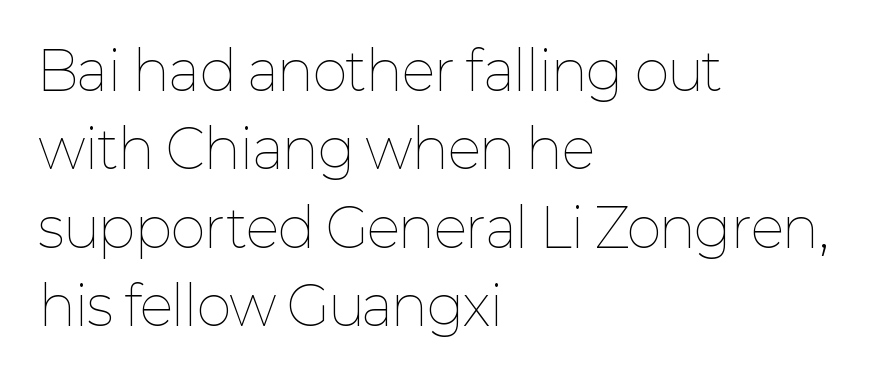
{"italic": "no", "bold": "no", "weight": "thin", "width": "normal", "stroke_contrast": "low", "x_height": "medium", "monospaced": "no", "underline": "no", "align": "left", "line_spacing": "normal", "line_spacing_ratio": 1.48, "letter_spacing": "normal", "letter_spacing_em": 0.0, "glyph_px": 53}
